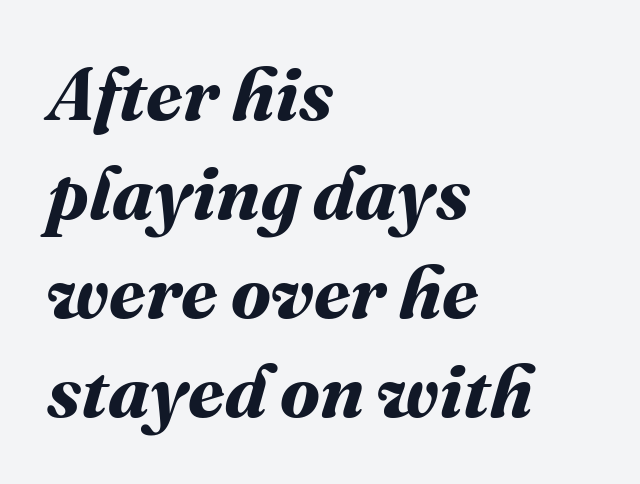
Does the copy run flush right? No — it runs flush left. Students, this is bold: see how much ink each stroke carries. Words appear dense and cohesive because spacing is normal. A typesetter would call this proportional, since set widths differ per character. Each row of text sits above clean, open space. The line-height multiplier appears to be the usual default.
